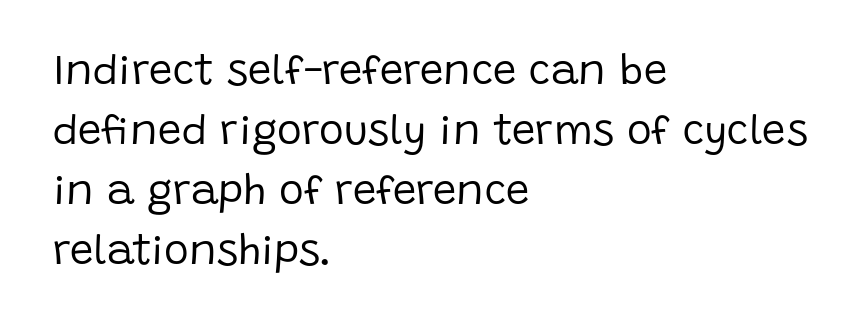
{"serif": "no", "italic": "no", "bold": "no", "weight": "regular", "width": "normal", "stroke_contrast": "low", "x_height": "large", "monospaced": "no", "underline": "no", "align": "left", "line_spacing": "normal", "line_spacing_ratio": 1.43, "letter_spacing": "normal", "letter_spacing_em": 0.0, "glyph_px": 42}
